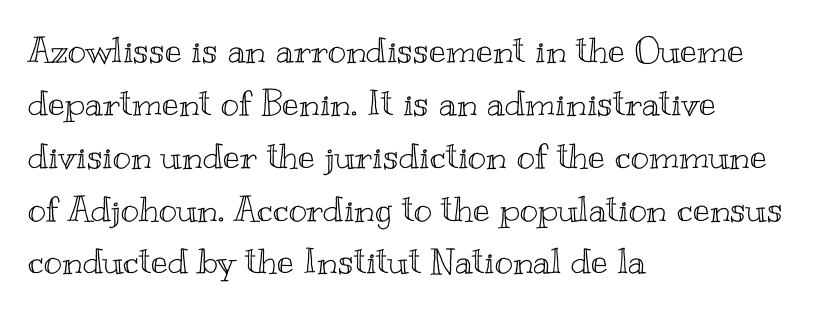
{"italic": "no", "width": "wide", "x_height": "small", "monospaced": "no", "underline": "no", "align": "left", "line_spacing": "normal", "line_spacing_ratio": 1.51, "letter_spacing": "normal", "letter_spacing_em": 0.0, "glyph_px": 35}
